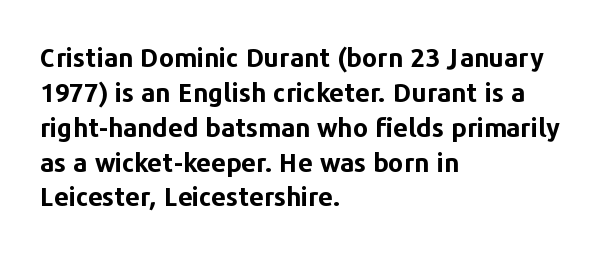
The image shows 26 px bold type, upright; set left-aligned, normal line spacing (1.34x), normal letter spacing, not underlined.
